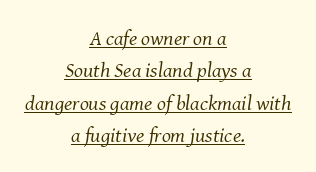
Q: Is the text bold? A: No.
Q: Is the text italic (slanted)? A: Yes, it leans right by about 8 degrees.
Q: Is the text underlined? A: Yes.
Q: How is the paragraph aligned? A: Centered.
Q: Is the spacing between letters normal or unusually wide? A: Normal.
Q: Is the spacing between lines tight, normal or loose? A: Normal.
